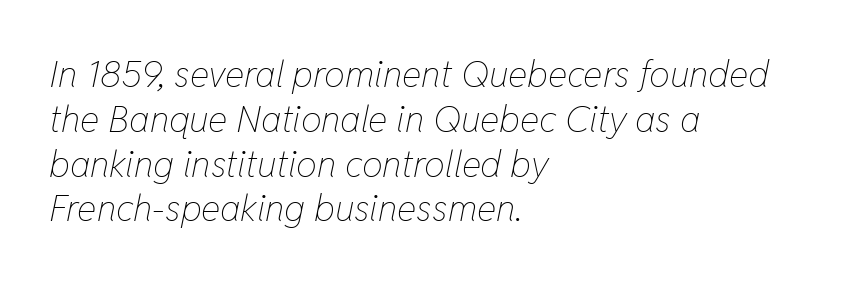
{"italic": "yes", "lean": "right", "slant_degrees": 11, "bold": "no", "weight": "thin", "width": "condensed", "stroke_contrast": "low", "x_height": "medium", "monospaced": "no", "underline": "no", "align": "left", "line_spacing_ratio": 1.21, "letter_spacing": "normal", "letter_spacing_em": 0.0, "glyph_px": 37}
